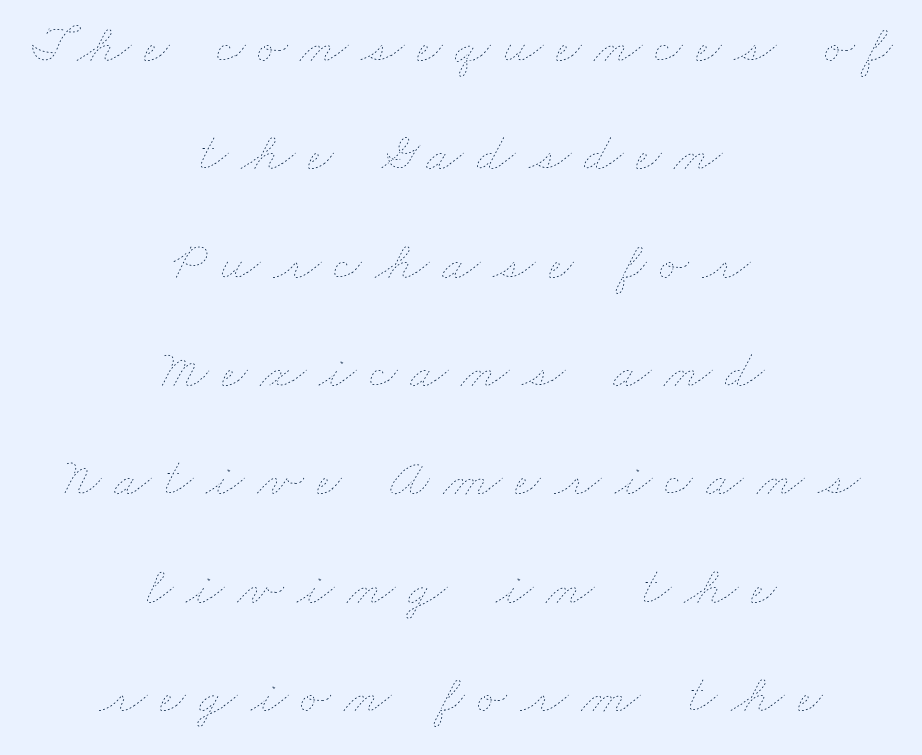
Q: Is the text bold? A: No.
Q: Is the text underlined? A: No.
Q: How is the paragraph aligned? A: Centered.
Q: Is the spacing between letters normal or unusually wide? A: Unusually wide.
Q: Is the spacing between lines tight, normal or loose? A: Loose.
Q: Width (condensed, normal, or wide)? A: Wide.
Q: Stroke contrast? A: Low.
Q: x-height? A: Small.
Q: Monospaced? A: No.
